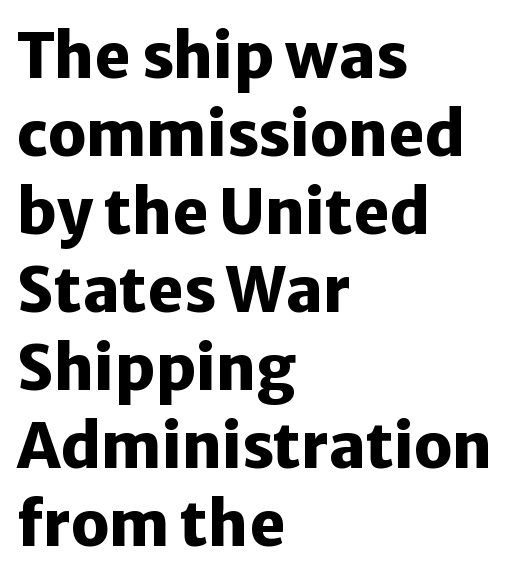
Q: Is the text bold? A: Yes.
Q: Is the text italic (slanted)? A: No, it is upright.
Q: Is the typeface a serif or a sans-serif typeface? A: Sans-serif.
Q: Is the text underlined? A: No.
Q: How is the paragraph aligned? A: Left-aligned.
Q: Is the spacing between letters normal or unusually wide? A: Normal.
Q: Is the spacing between lines tight, normal or loose? A: Normal.
Q: Width (condensed, normal, or wide)? A: Normal.
Q: Stroke contrast? A: Low.
Q: x-height? A: Medium.
Q: Monospaced? A: No.
